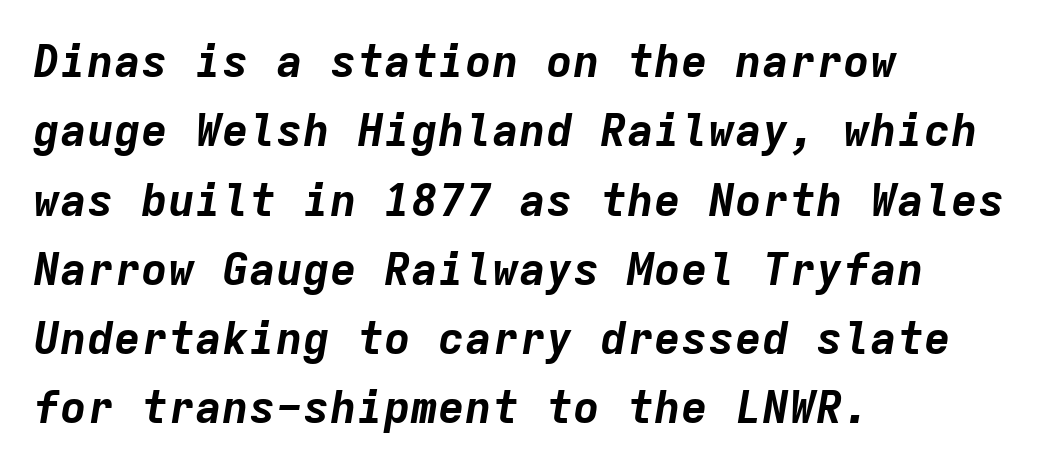
{"italic": "yes", "lean": "right", "slant_degrees": 9, "bold": "yes", "weight": "bold", "width": "normal", "stroke_contrast": "low", "x_height": "medium", "monospaced": "yes", "underline": "no", "align": "left", "line_spacing": "normal", "line_spacing_ratio": 1.54, "letter_spacing": "normal", "letter_spacing_em": 0.0, "glyph_px": 45}
